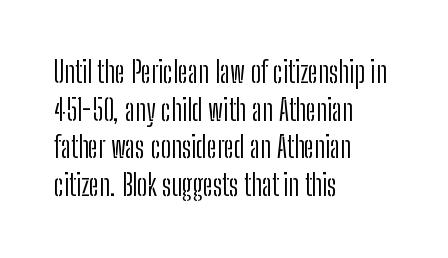
Descender tails drop into unmarked territory. This sample has the flowing, uneven cadence of proportional lettering. Upright lettering throughout. What's the leading like? Ordinary, nothing unusual. Standard letterfit; no display-style spreading of the glyphs. To sum up the face: it is a sans, with no serifs.
